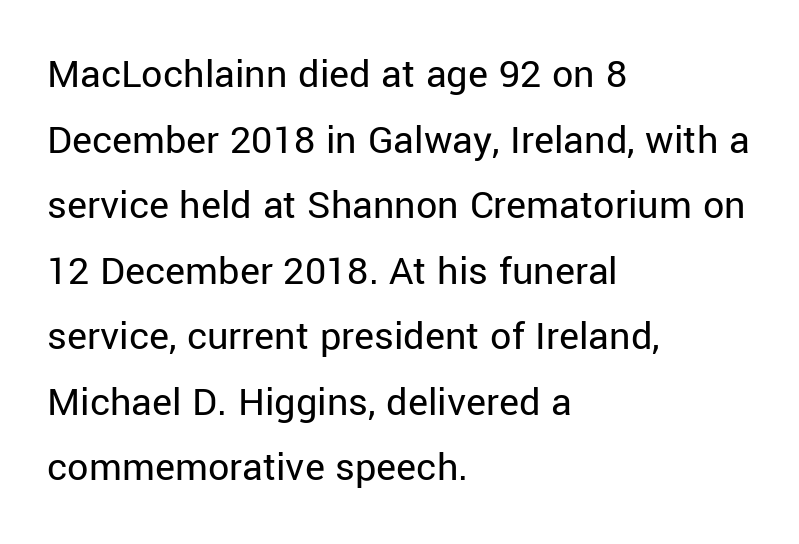
The image shows 42 px regular-weight sans-serif type, upright; set left-aligned, normal line spacing (1.56x), normal letter spacing, not underlined; low stroke contrast and a medium x-height.
